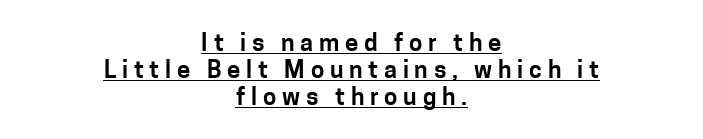
{"italic": "no", "underline": "yes", "align": "center", "line_spacing": "tight", "line_spacing_ratio": 1.13, "letter_spacing": "wide", "letter_spacing_em": 0.24, "glyph_px": 24}
